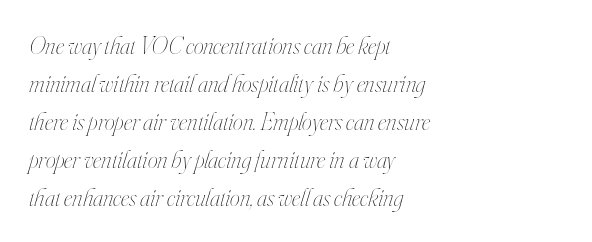
{"italic": "yes", "lean": "right", "slant_degrees": 16, "bold": "no", "underline": "no", "align": "left", "line_spacing": "normal", "line_spacing_ratio": 1.52, "letter_spacing": "normal", "letter_spacing_em": 0.0, "glyph_px": 25}
